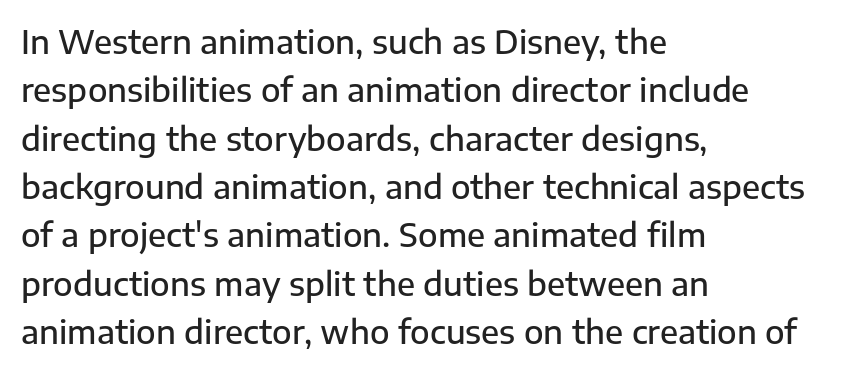
The ragged edge is on the right, which tells us the setting is flush left. Any mark beneath the type? The region is blank. Caption: standard tracking, unaltered. Ordinary non-slanted type is in use. Is this a fixed-width face? No — the glyphs have proportional, varying widths.
